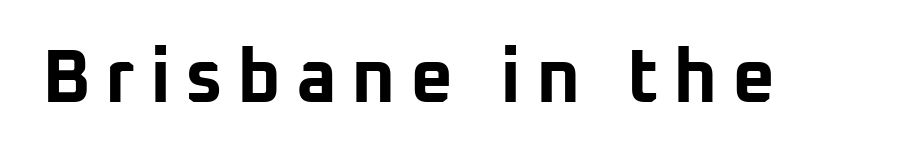
Q: Is the text bold? A: Yes.
Q: Is the text italic (slanted)? A: No, it is upright.
Q: Is the typeface a serif or a sans-serif typeface? A: Sans-serif.
Q: Is the text underlined? A: No.
Q: Width (condensed, normal, or wide)? A: Normal.
Q: Stroke contrast? A: Low.
Q: x-height? A: Medium.
Q: Monospaced? A: No.
